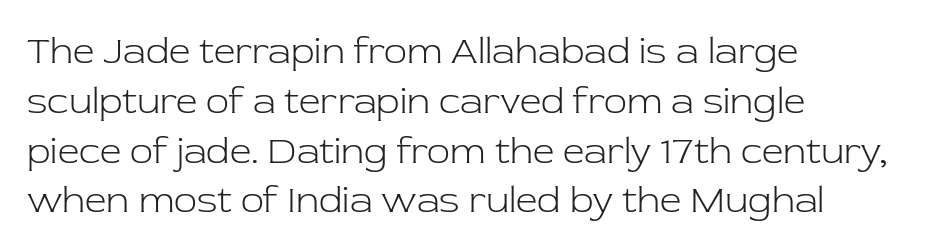
{"serif": "yes", "italic": "no", "bold": "no", "weight": "light", "width": "normal", "stroke_contrast": "low", "x_height": "medium", "monospaced": "no", "underline": "no", "align": "left", "line_spacing": "normal", "line_spacing_ratio": 1.31, "letter_spacing": "normal", "letter_spacing_em": 0.0, "glyph_px": 38}
